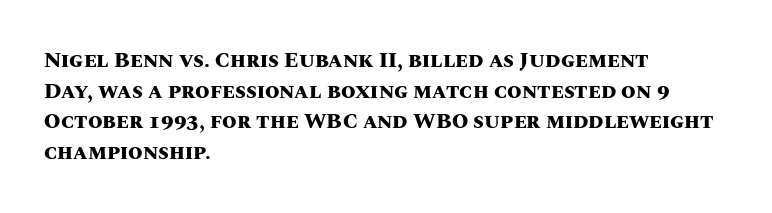
Glyph-to-glyph distance matches everyday printed text. If you drew a line through each stem, it would be perfectly vertical. Horizontal bands of white between lines are of average thickness. Type without underlining. The glyphs have the mass of a bold cut.
